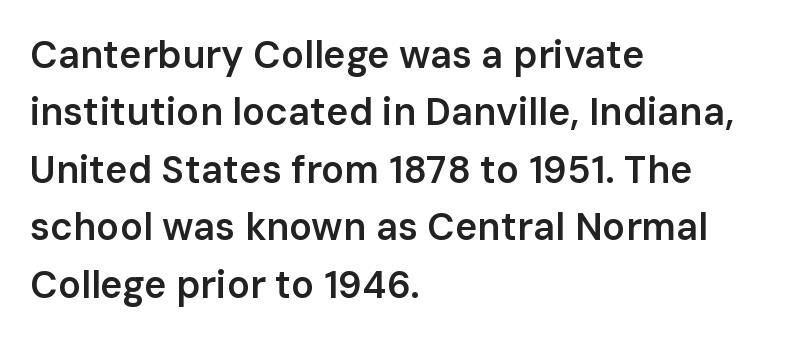
{"serif": "no", "italic": "no", "bold": "semi", "weight": "semibold", "width": "normal", "stroke_contrast": "low", "x_height": "medium", "monospaced": "no", "underline": "no", "align": "left", "line_spacing": "normal", "line_spacing_ratio": 1.51, "letter_spacing": "normal", "letter_spacing_em": 0.0, "glyph_px": 38}
